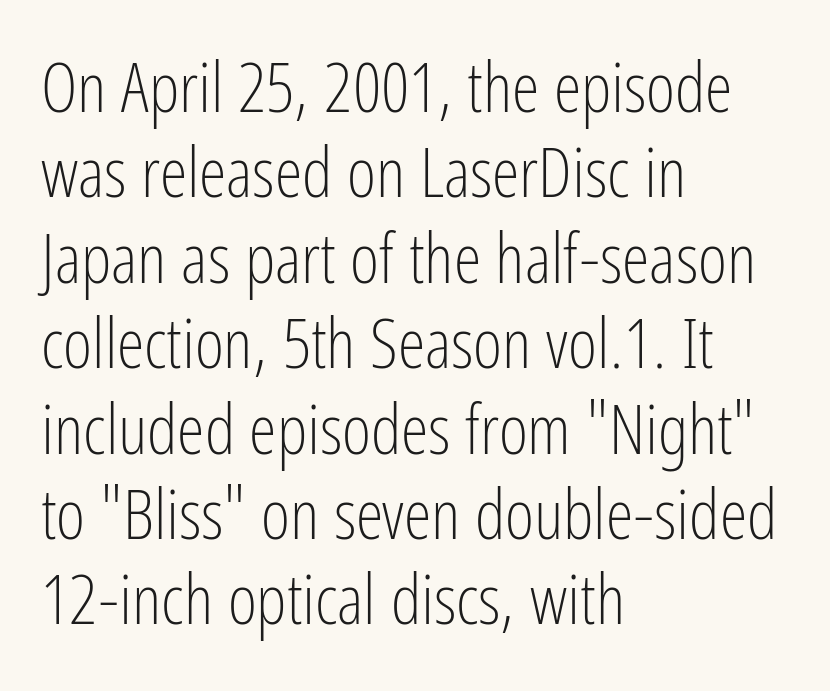
{"serif": "no", "italic": "no", "bold": "no", "weight": "light", "width": "condensed", "stroke_contrast": "low", "x_height": "medium", "monospaced": "no", "underline": "no", "align": "left", "line_spacing_ratio": 1.22, "letter_spacing": "normal", "letter_spacing_em": 0.0, "glyph_px": 70}
